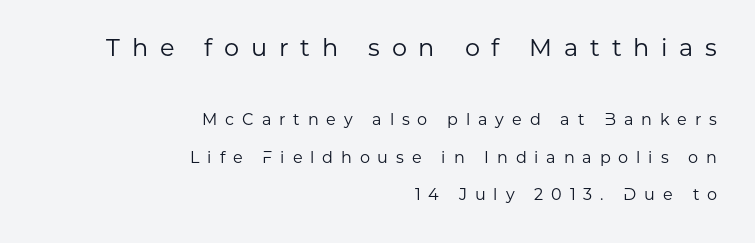
The image shows 24 px text type, upright; set right-aligned, loose line spacing (2.34x), unusually wide letter spacing (+0.49 em), not underlined; the first (top) block is 1.5x larger.
